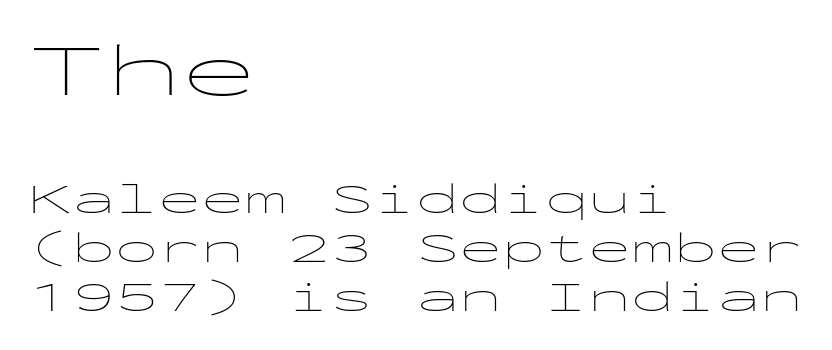
Q: Is the text bold? A: No.
Q: Is the text italic (slanted)? A: No, it is upright.
Q: Is the typeface a serif or a sans-serif typeface? A: Sans-serif.
Q: Is the text underlined? A: No.
Q: How is the paragraph aligned? A: Left-aligned.
Q: Is the spacing between letters normal or unusually wide? A: Normal.
Q: Is the spacing between lines tight, normal or loose? A: Tight.
Q: Which block of text is set in a larger size, the first (top) or the second (bottom)? A: The first (top) one.
Q: Width (condensed, normal, or wide)? A: Wide.
Q: Stroke contrast? A: Low.
Q: x-height? A: Medium.
Q: Monospaced? A: Yes.
